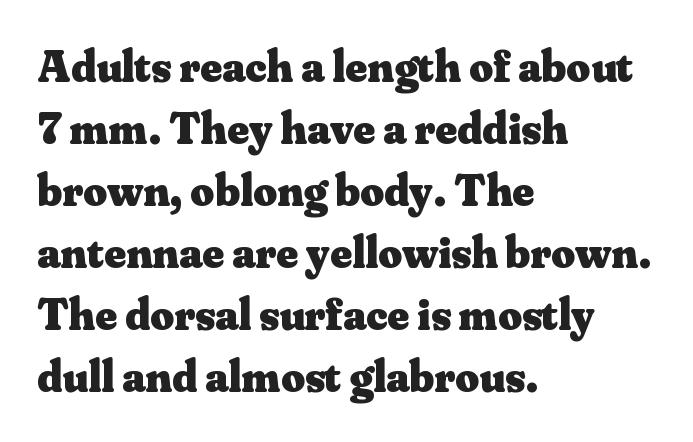
{"serif": "yes", "italic": "no", "bold": "yes", "weight": "heavy", "width": "normal", "stroke_contrast": "medium", "x_height": "small", "monospaced": "no", "underline": "no", "align": "left", "line_spacing": "normal", "line_spacing_ratio": 1.35, "letter_spacing": "normal", "letter_spacing_em": 0.0, "glyph_px": 46}
